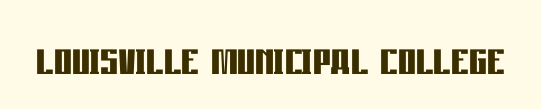
Q: Is the text bold? A: Yes.
Q: Is the text italic (slanted)? A: No, it is upright.
Q: Is the typeface a serif or a sans-serif typeface? A: Sans-serif.
Q: Is the text underlined? A: No.
Q: Is the spacing between letters normal or unusually wide? A: Normal.
Q: Width (condensed, normal, or wide)? A: Condensed.
Q: Stroke contrast? A: Low.
Q: x-height? A: Large.
Q: Monospaced? A: No.
